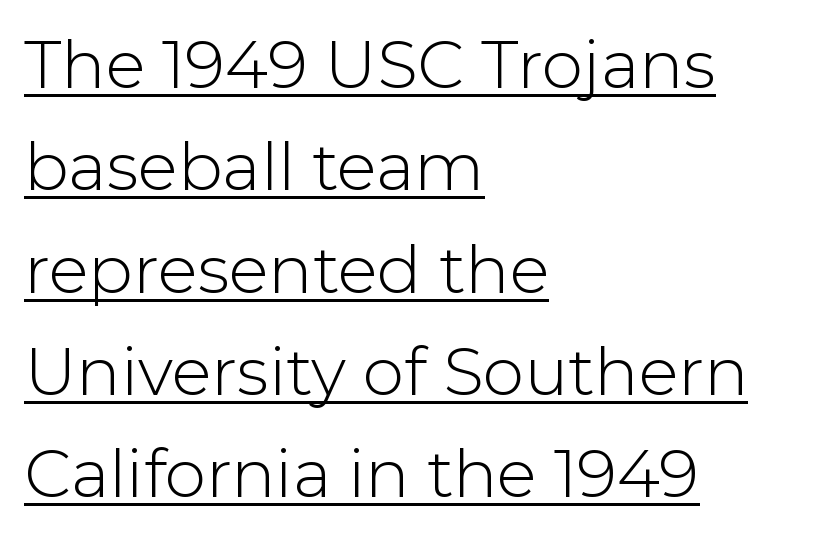
{"serif": "no", "italic": "no", "bold": "no", "weight": "light", "width": "normal", "stroke_contrast": "low", "x_height": "medium", "monospaced": "no", "underline": "yes", "align": "left", "line_spacing": "normal", "line_spacing_ratio": 1.55, "letter_spacing": "normal", "letter_spacing_em": 0.0, "glyph_px": 66}
